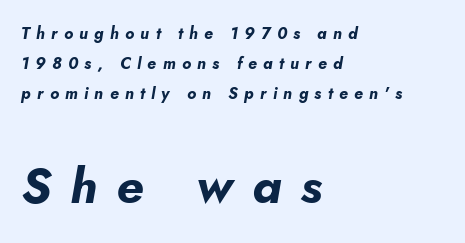
Notice how the stems are inclined rather than vertical — that's the hallmark of italics. Short note: letters widely spaced. Between these two stacked blocks, the lower one wins on size. The font is running at its bold setting.
